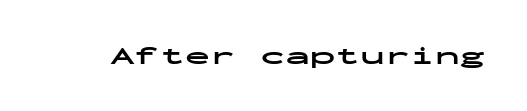
Underlining? Definitely not there. Strong, thick strokes mark this as bold type. This sample uses an upright cut, with every glyph sitting square on the baseline. A typesetter would call this zero additional tracking.
